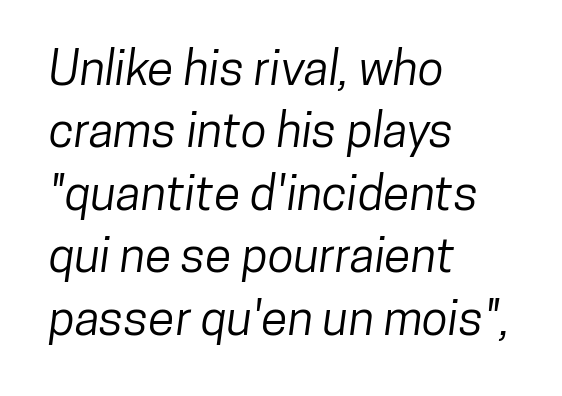
{"serif": "no", "width": "condensed", "stroke_contrast": "low", "x_height": "medium", "monospaced": "no", "underline": "no", "align": "left", "line_spacing": "normal", "line_spacing_ratio": 1.3, "letter_spacing": "normal", "letter_spacing_em": 0.0, "glyph_px": 48}
